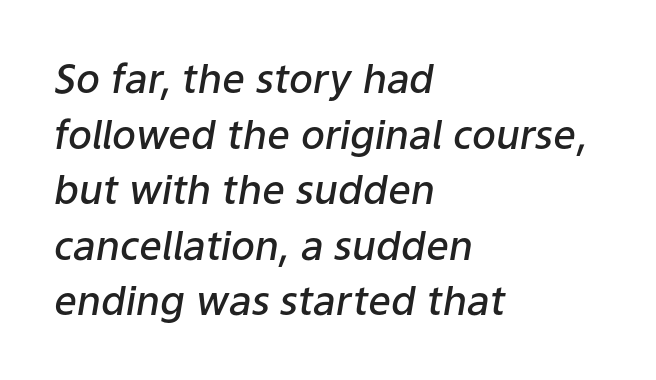
The image shows 40 px semibold type, italic (leaning right); set left-aligned, normal line spacing (1.39x), normal letter spacing, not underlined; low stroke contrast and a medium x-height.
